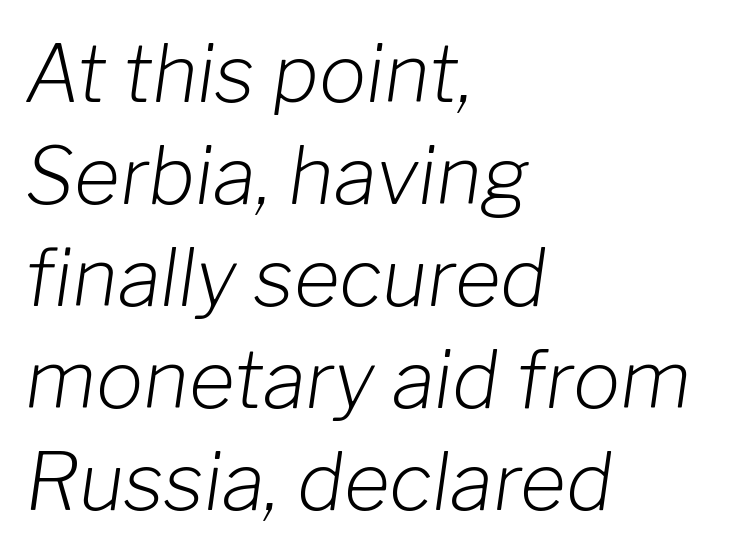
The image shows 79 px light type, italic (leaning right); set left-aligned, normal line spacing (1.29x), normal letter spacing, not underlined; low stroke contrast and a medium x-height.
